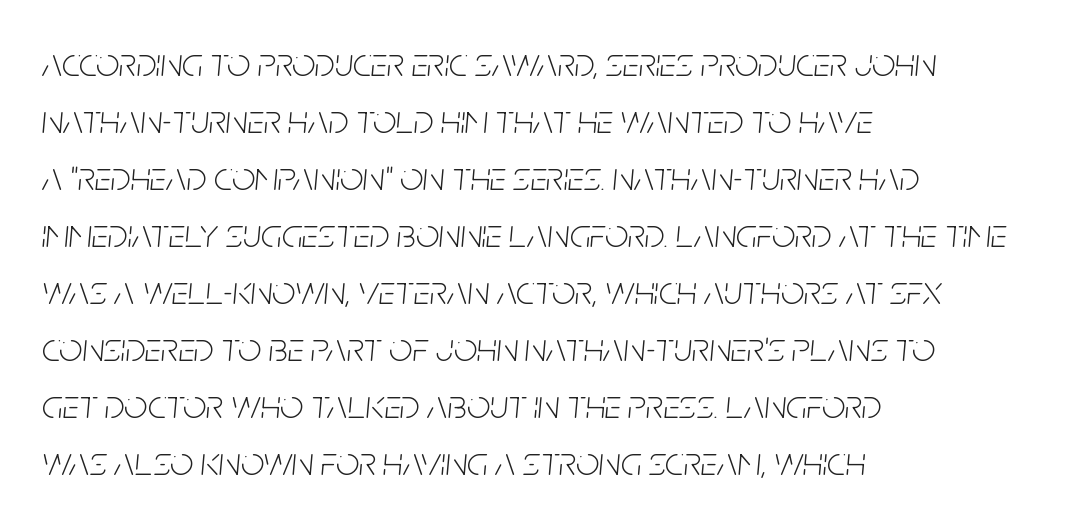
This sample uses plain, unmodified letter spacing. What's the leading like? Ordinary, nothing unusual. Descenders hang freely into open space. Character widths vary here, with narrow letters taking less room than wide ones. Characters are canted at an angle relative to the baseline's perpendicular.
